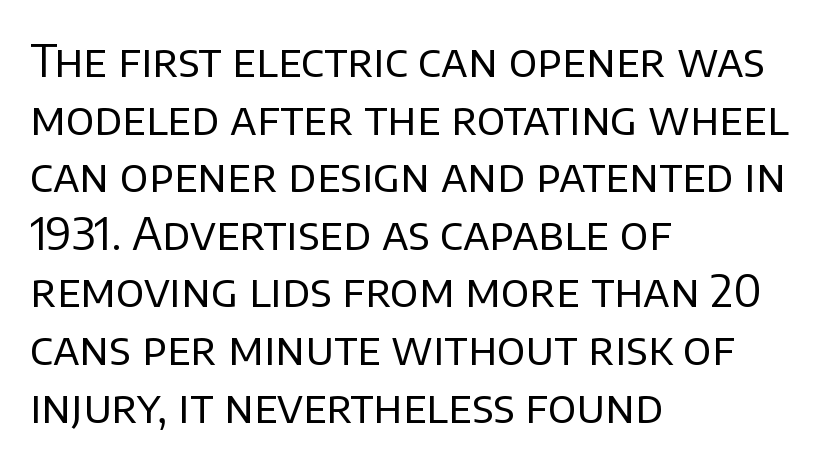
{"serif": "no", "italic": "no", "bold": "no", "weight": "regular", "width": "normal", "stroke_contrast": "low", "x_height": "large", "monospaced": "no", "underline": "no", "align": "left", "line_spacing": "normal", "line_spacing_ratio": 1.28, "letter_spacing": "normal", "letter_spacing_em": 0.0, "glyph_px": 45}
